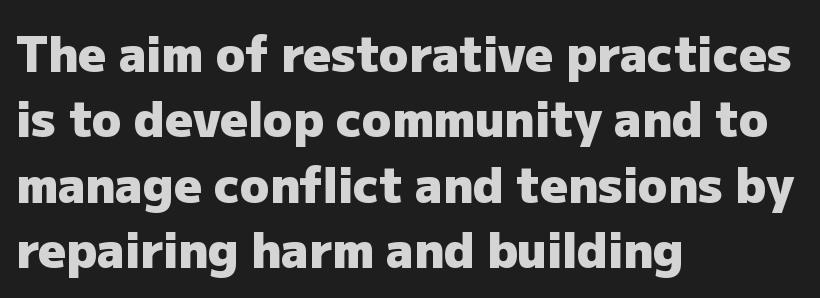
Q: Is the text bold? A: Yes.
Q: Is the text italic (slanted)? A: No, it is upright.
Q: Is the typeface a serif or a sans-serif typeface? A: Sans-serif.
Q: Is the text underlined? A: No.
Q: How is the paragraph aligned? A: Left-aligned.
Q: Is the spacing between letters normal or unusually wide? A: Normal.
Q: Is the spacing between lines tight, normal or loose? A: Normal.
Q: Width (condensed, normal, or wide)? A: Normal.
Q: Stroke contrast? A: Low.
Q: x-height? A: Medium.
Q: Monospaced? A: No.
